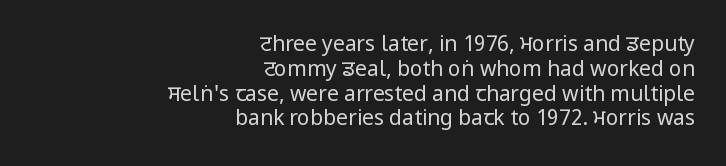
The image shows 21 px text type, upright; set right-aligned, line spacing 1.18x, normal letter spacing, not underlined.
